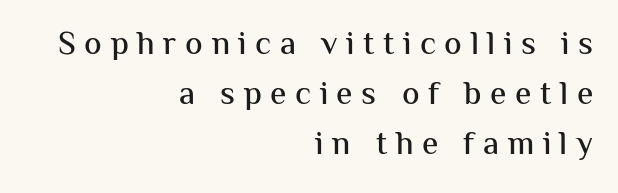
The image shows 33 px sans-serif type, upright; set right-aligned, normal line spacing (1.51x), unusually wide letter spacing (+0.26 em), not underlined; medium stroke contrast and a medium x-height.
